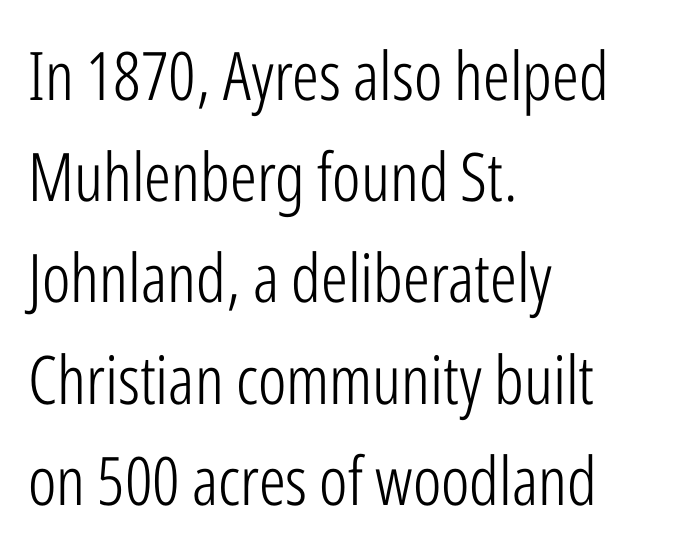
{"serif": "no", "italic": "no", "bold": "no", "weight": "light", "width": "condensed", "stroke_contrast": "low", "x_height": "medium", "monospaced": "no", "underline": "no", "align": "left", "line_spacing": "normal", "line_spacing_ratio": 1.51, "letter_spacing": "normal", "letter_spacing_em": 0.0, "glyph_px": 67}
